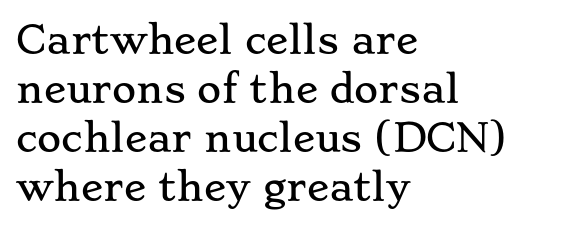
Q: Is the text italic (slanted)? A: No, it is upright.
Q: Is the typeface a serif or a sans-serif typeface? A: Serif.
Q: Is the text underlined? A: No.
Q: How is the paragraph aligned? A: Left-aligned.
Q: Is the spacing between letters normal or unusually wide? A: Normal.
Q: Is the spacing between lines tight, normal or loose? A: Normal.
Q: Width (condensed, normal, or wide)? A: Wide.
Q: Stroke contrast? A: Low.
Q: x-height? A: Small.
Q: Monospaced? A: No.
